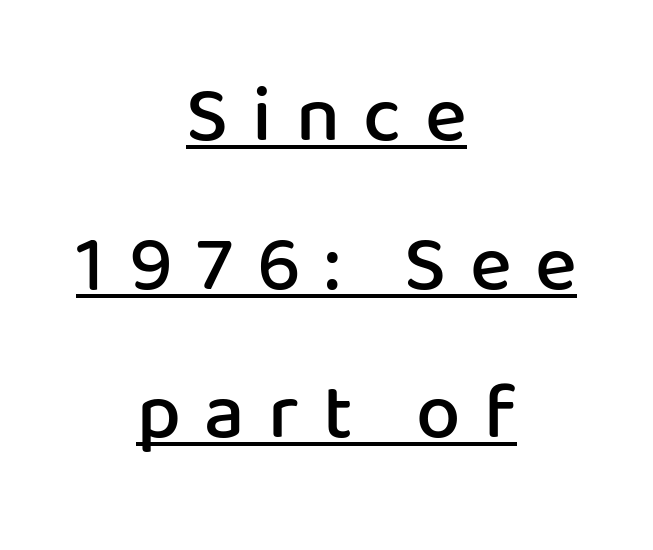
The image shows 79 px semibold sans-serif type, upright; set centered, line spacing 1.88x, unusually wide letter spacing (+0.3 em), underlined; low stroke contrast and a medium x-height.
